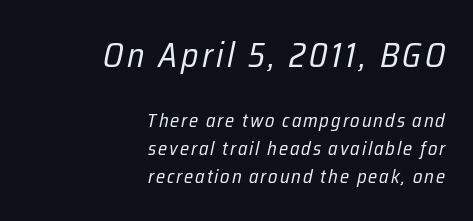
Scale decreases going downward across the two blocks. The weight tops out at a normal text grade. Notice how the stems are inclined rather than vertical — that's the hallmark of italics. The face used here is proportionally spaced, like ordinary book or web type. The setting favours the right margin, as signatures and pull-quotes sometimes do. Regarding leading, the lines here are spaced in the standard way.
